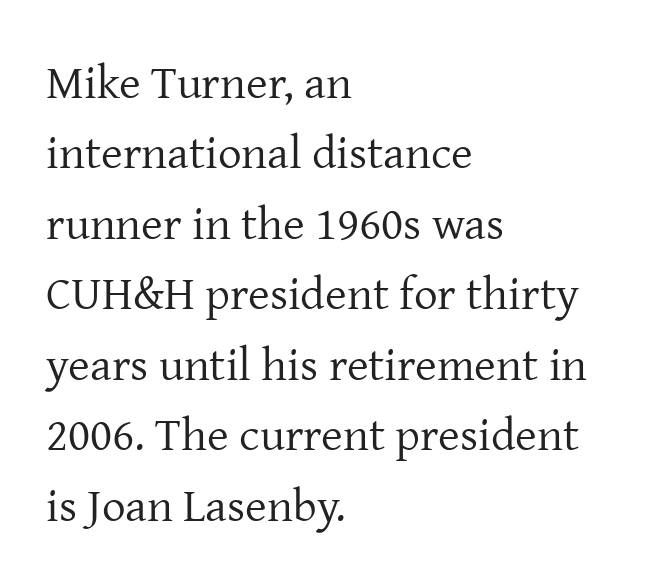
{"serif": "yes", "italic": "no", "bold": "no", "weight": "regular", "width": "normal", "stroke_contrast": "low", "x_height": "medium", "monospaced": "no", "underline": "no", "align": "left", "line_spacing": "normal", "line_spacing_ratio": 1.5, "letter_spacing": "normal", "letter_spacing_em": 0.0, "glyph_px": 47}
